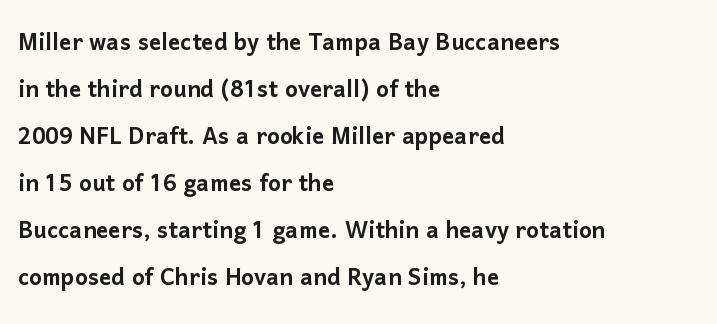
Vertical strokes here are truly vertical. The letters carry no serifs — their stems end cleanly without finishing strokes. Note the varied advance widths — an 'i' is clearly narrower than an 'm'. Is there much room between lines? A standard amount, neither cramped nor airy. The passage shown is not underscored anywhere.
